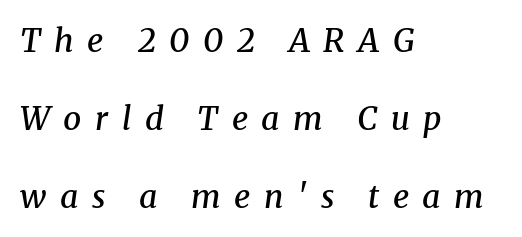
Q: Is the text bold? A: Semi-bold.
Q: Is the text italic (slanted)? A: Yes, it leans right by about 8 degrees.
Q: Is the typeface a serif or a sans-serif typeface? A: Serif.
Q: Is the text underlined? A: No.
Q: How is the paragraph aligned? A: Left-aligned.
Q: Is the spacing between letters normal or unusually wide? A: Unusually wide.
Q: Is the spacing between lines tight, normal or loose? A: Loose.
Q: Width (condensed, normal, or wide)? A: Normal.
Q: Stroke contrast? A: Medium.
Q: x-height? A: Medium.
Q: Monospaced? A: No.
